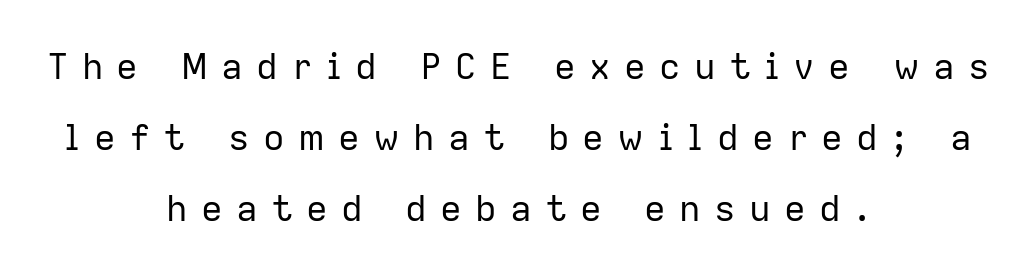
Spacing between characters has been opened up far beyond the box default. Typeset on center — no edge is straight. Unmarked baselines from the first word to the last. The weight would be labelled regular, book, light, or lighter still. You can tell it's not italic because the verticals are truly vertical.
